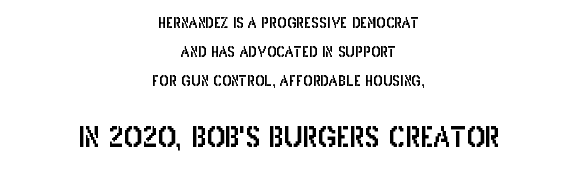
The setting favours the middle, as headings and verse often do. Compare the two chunks: the lower has the greater cap height. Line spacing here is loose. This rendering leaves character spacing at its baseline value.
